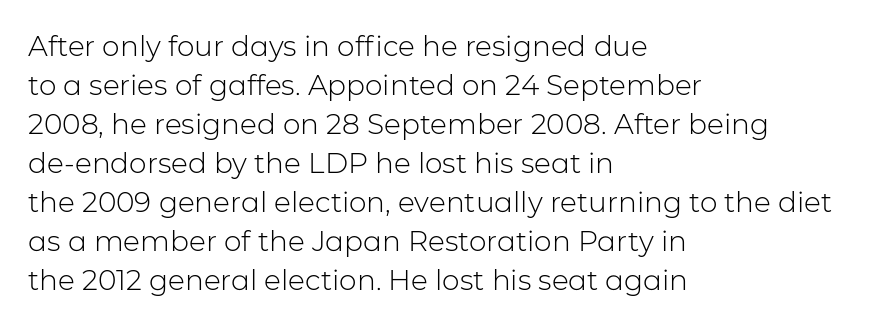
{"serif": "no", "italic": "no", "bold": "no", "weight": "light", "width": "normal", "stroke_contrast": "low", "x_height": "medium", "monospaced": "no", "underline": "no", "align": "left", "line_spacing": "normal", "line_spacing_ratio": 1.39, "letter_spacing": "normal", "letter_spacing_em": 0.0, "glyph_px": 28}
